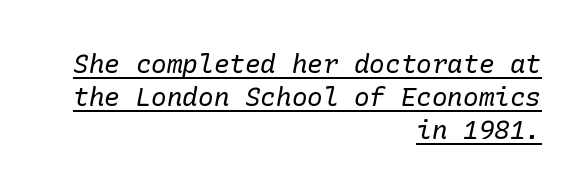
{"italic": "yes", "lean": "right", "slant_degrees": 10, "bold": "no", "underline": "yes", "align": "right", "line_spacing": "normal", "line_spacing_ratio": 1.26, "letter_spacing": "normal", "letter_spacing_em": 0.0, "glyph_px": 26}
